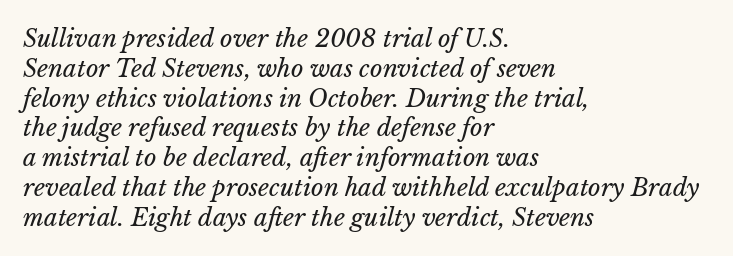
{"bold": "no", "underline": "no", "align": "left", "line_spacing_ratio": 1.24, "letter_spacing": "normal", "letter_spacing_em": 0.0, "glyph_px": 24}
